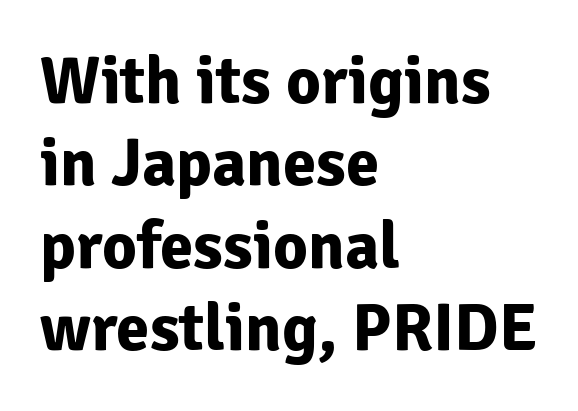
{"serif": "no", "italic": "no", "bold": "yes", "weight": "bold", "width": "normal", "stroke_contrast": "low", "x_height": "medium", "monospaced": "no", "underline": "no", "align": "left", "line_spacing_ratio": 1.23, "letter_spacing": "normal", "letter_spacing_em": 0.0, "glyph_px": 67}
